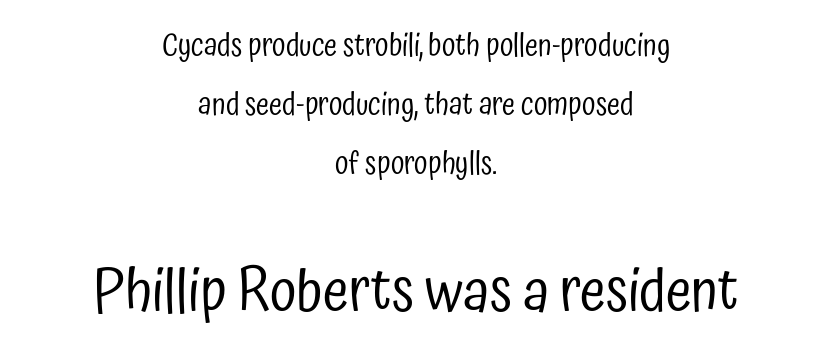
The image shows 59 px regular-weight, condensed sans-serif type, upright; set centered, loose line spacing (1.97x), normal letter spacing, not underlined; the second (bottom) block is 1.97x larger; low stroke contrast and a medium x-height.
